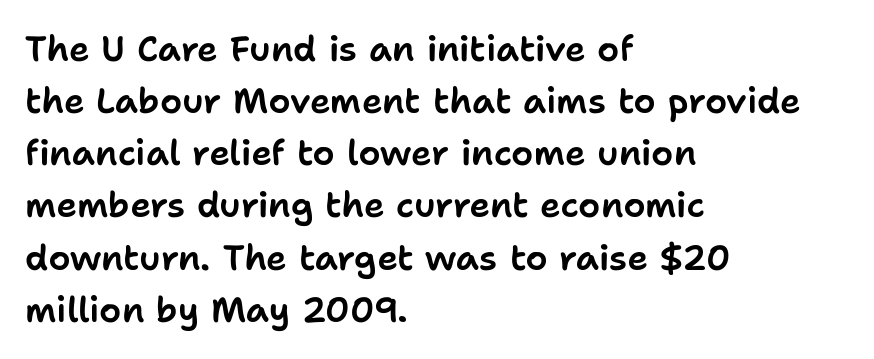
Q: Is the text italic (slanted)? A: No, it is upright.
Q: Is the typeface a serif or a sans-serif typeface? A: Sans-serif.
Q: Is the text underlined? A: No.
Q: How is the paragraph aligned? A: Left-aligned.
Q: Is the spacing between letters normal or unusually wide? A: Normal.
Q: Is the spacing between lines tight, normal or loose? A: Normal.
Q: Width (condensed, normal, or wide)? A: Normal.
Q: Stroke contrast? A: Low.
Q: x-height? A: Medium.
Q: Monospaced? A: No.
